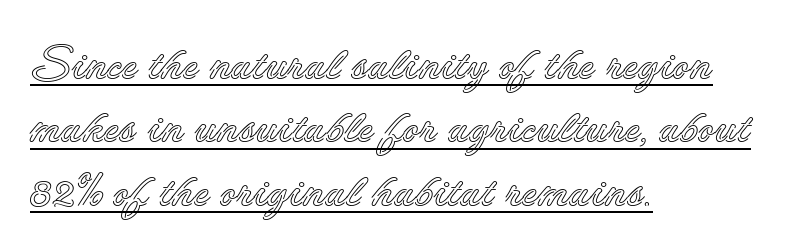
{"width": "normal", "x_height": "small", "monospaced": "no", "underline": "yes", "align": "left", "line_spacing": "normal", "line_spacing_ratio": 1.38, "letter_spacing": "normal", "letter_spacing_em": 0.0, "glyph_px": 46}
